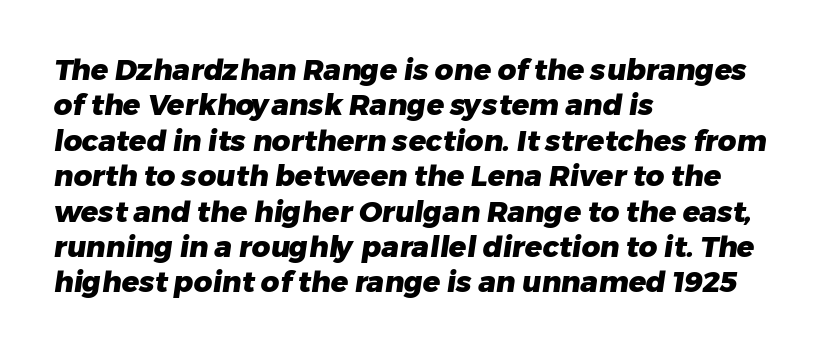
Q: Is the text bold? A: Yes.
Q: Is the typeface a serif or a sans-serif typeface? A: Sans-serif.
Q: Is the text underlined? A: No.
Q: How is the paragraph aligned? A: Left-aligned.
Q: Is the spacing between letters normal or unusually wide? A: Normal.
Q: Width (condensed, normal, or wide)? A: Normal.
Q: Stroke contrast? A: Low.
Q: x-height? A: Medium.
Q: Monospaced? A: No.
